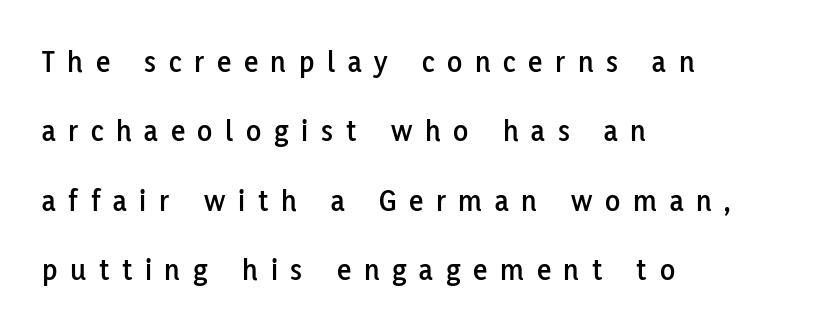
Q: Is the text italic (slanted)? A: No, it is upright.
Q: Is the typeface a serif or a sans-serif typeface? A: Sans-serif.
Q: Is the text underlined? A: No.
Q: How is the paragraph aligned? A: Left-aligned.
Q: Is the spacing between letters normal or unusually wide? A: Unusually wide.
Q: Is the spacing between lines tight, normal or loose? A: Loose.
Q: Width (condensed, normal, or wide)? A: Normal.
Q: Stroke contrast? A: Low.
Q: x-height? A: Medium.
Q: Monospaced? A: No.
